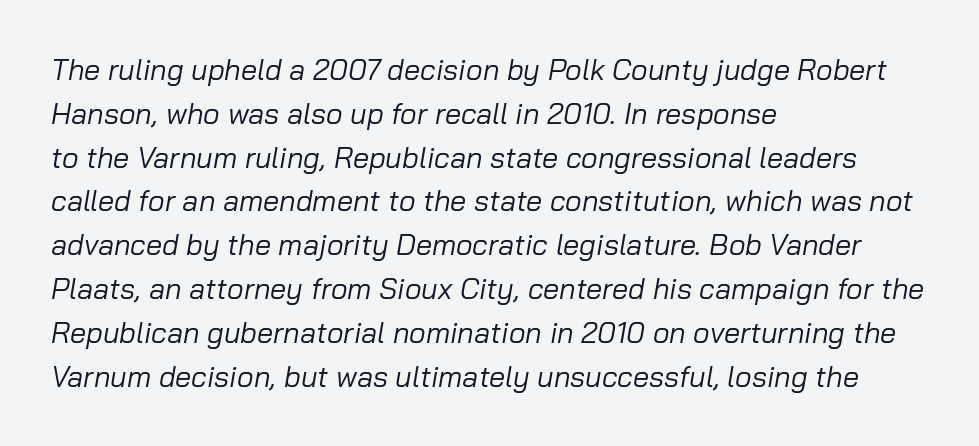
{"italic": "yes", "lean": "right", "slant_degrees": 10, "bold": "no", "weight": "regular", "width": "normal", "stroke_contrast": "low", "x_height": "medium", "monospaced": "no", "underline": "no", "align": "left", "line_spacing": "normal", "line_spacing_ratio": 1.51, "letter_spacing": "normal", "letter_spacing_em": 0.0, "glyph_px": 29}
